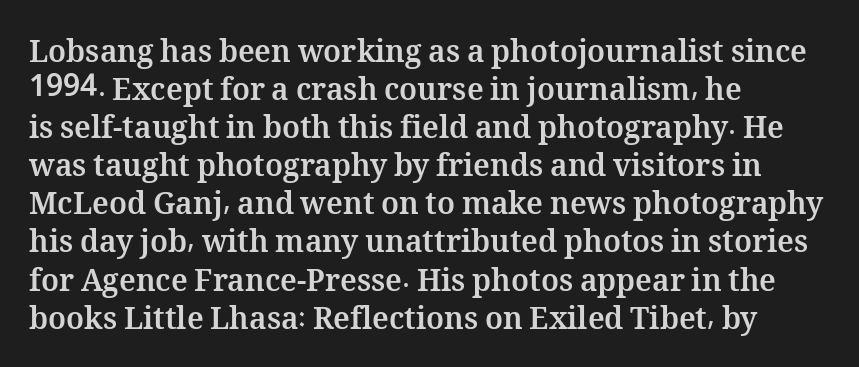
{"italic": "no", "bold": "yes", "weight": "bold", "width": "normal", "stroke_contrast": "medium", "x_height": "medium", "monospaced": "no", "underline": "no", "align": "left", "line_spacing": "normal", "line_spacing_ratio": 1.27, "letter_spacing": "normal", "letter_spacing_em": 0.0, "glyph_px": 30}
